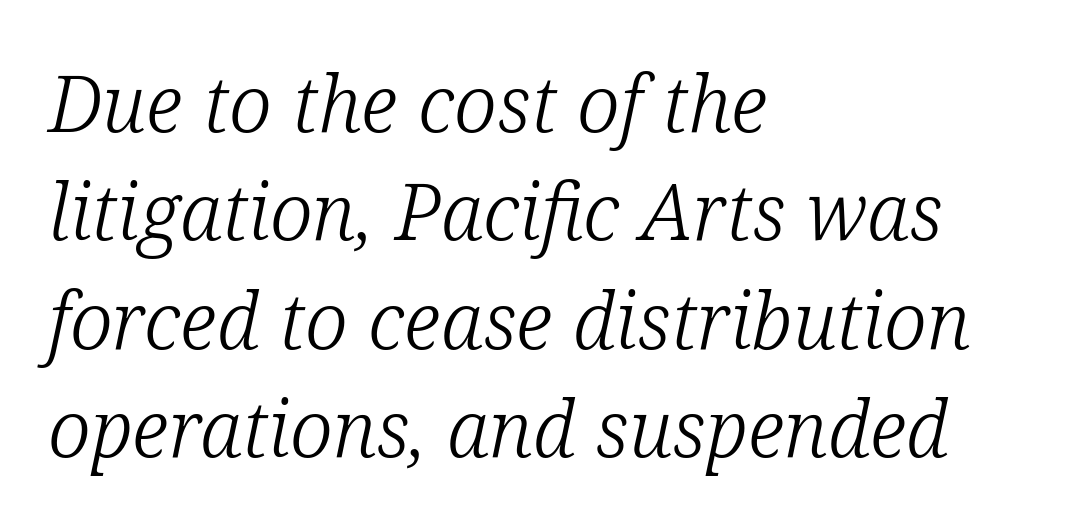
Each new line begins a customary step beneath the previous one. Caption: standard tracking, unaltered. Emphasis-style slanted type is in use. A student would call this left alignment; a typographer would say flush left, rag right. Think of a printed novel: that variable character pitch is what you see here. This sample uses a serif face.
